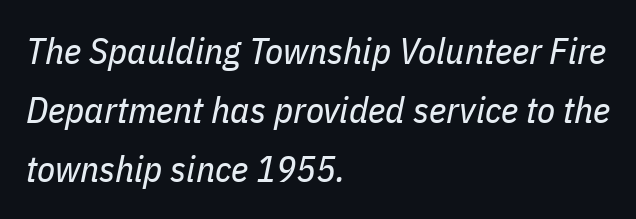
Q: Is the text bold? A: No.
Q: Is the text italic (slanted)? A: Yes, it leans right by about 11 degrees.
Q: Is the text underlined? A: No.
Q: How is the paragraph aligned? A: Left-aligned.
Q: Is the spacing between letters normal or unusually wide? A: Normal.
Q: Is the spacing between lines tight, normal or loose? A: Normal.
Q: Width (condensed, normal, or wide)? A: Condensed.
Q: Stroke contrast? A: Low.
Q: x-height? A: Medium.
Q: Monospaced? A: No.
